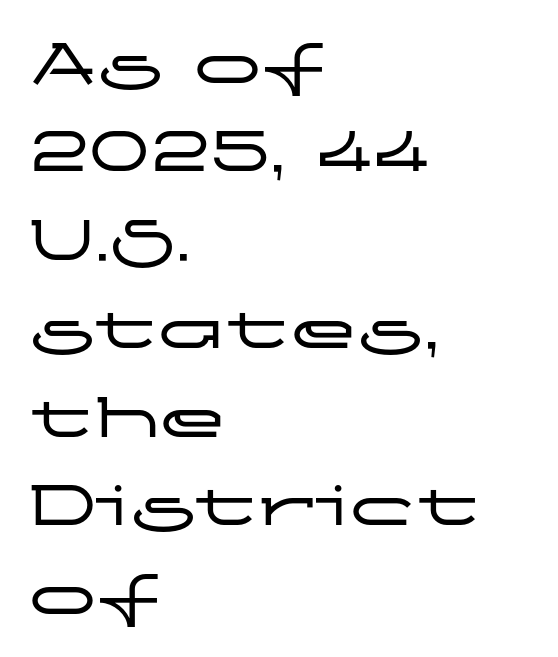
The typography opts for an upright posture over an oblique one. Is there much room between lines? A standard amount, neither cramped nor airy. Compared with a centered layout, this one pins lines to the left instead. Default kerning and tracking; the words read as compact shapes. The specimen omits any rule beneath the text block's lines. Nothing sits at the stroke ends, so this counts as sans-serif.
